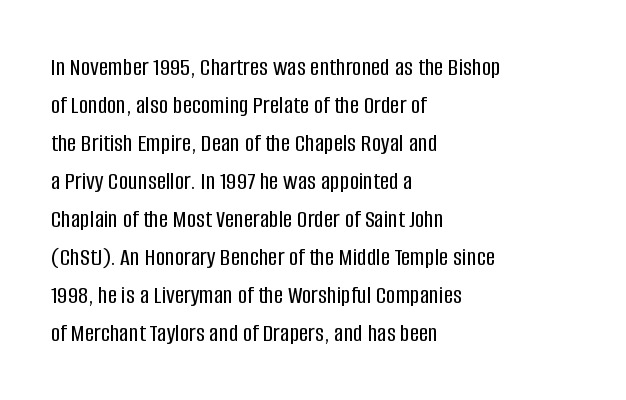
{"italic": "no", "underline": "no", "align": "left", "line_spacing": "normal", "line_spacing_ratio": 1.46, "letter_spacing": "normal", "letter_spacing_em": 0.0, "glyph_px": 26}
